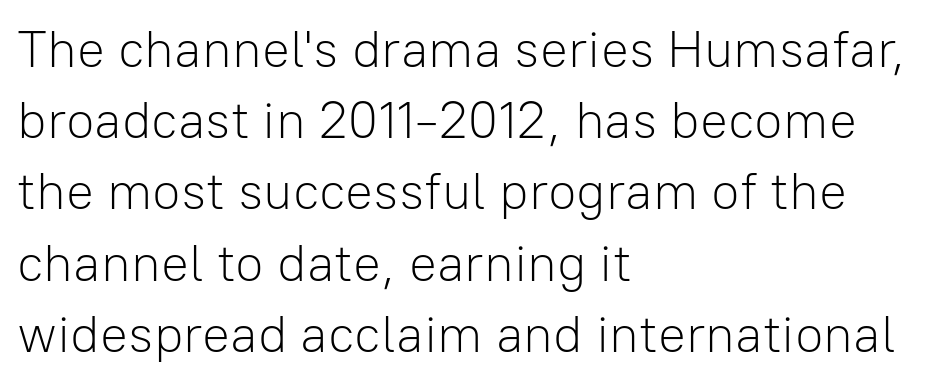
Q: Is the text bold? A: No.
Q: Is the text italic (slanted)? A: No, it is upright.
Q: Is the typeface a serif or a sans-serif typeface? A: Sans-serif.
Q: Is the text underlined? A: No.
Q: How is the paragraph aligned? A: Left-aligned.
Q: Is the spacing between letters normal or unusually wide? A: Normal.
Q: Is the spacing between lines tight, normal or loose? A: Normal.
Q: Width (condensed, normal, or wide)? A: Normal.
Q: Stroke contrast? A: Low.
Q: x-height? A: Medium.
Q: Monospaced? A: No.
